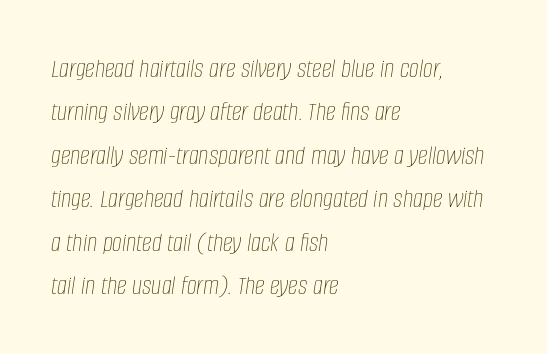
{"italic": "yes", "lean": "right", "slant_degrees": 8, "bold": "no", "weight": "thin", "width": "condensed", "stroke_contrast": "low", "x_height": "large", "monospaced": "no", "underline": "no", "align": "left", "line_spacing": "normal", "line_spacing_ratio": 1.55, "letter_spacing": "normal", "letter_spacing_em": 0.0, "glyph_px": 28}
